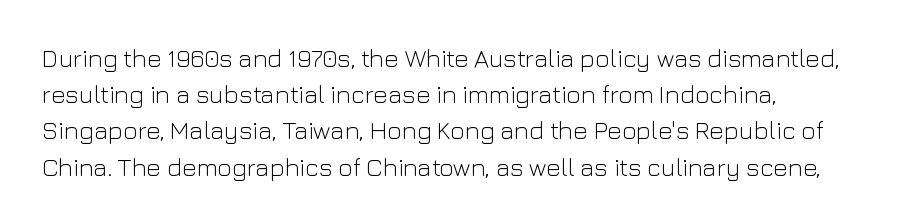
{"italic": "no", "bold": "no", "underline": "no", "align": "left", "line_spacing": "normal", "line_spacing_ratio": 1.45, "letter_spacing": "normal", "letter_spacing_em": 0.0, "glyph_px": 25}
